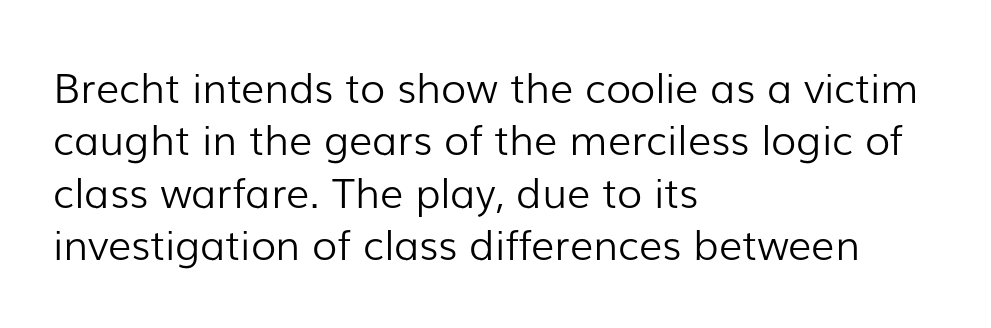
{"serif": "no", "italic": "no", "bold": "no", "weight": "light", "width": "normal", "stroke_contrast": "low", "x_height": "medium", "monospaced": "no", "underline": "no", "align": "left", "line_spacing": "normal", "line_spacing_ratio": 1.28, "letter_spacing": "normal", "letter_spacing_em": 0.0, "glyph_px": 41}
